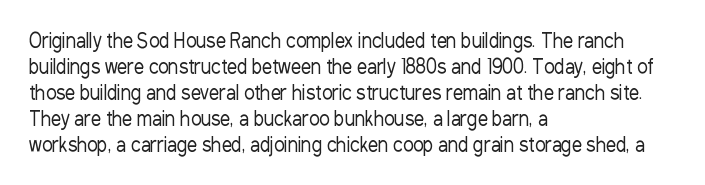
Q: Is the text bold? A: No.
Q: Is the text italic (slanted)? A: No, it is upright.
Q: Is the text underlined? A: No.
Q: How is the paragraph aligned? A: Left-aligned.
Q: Is the spacing between letters normal or unusually wide? A: Normal.
Q: Is the spacing between lines tight, normal or loose? A: Normal.
